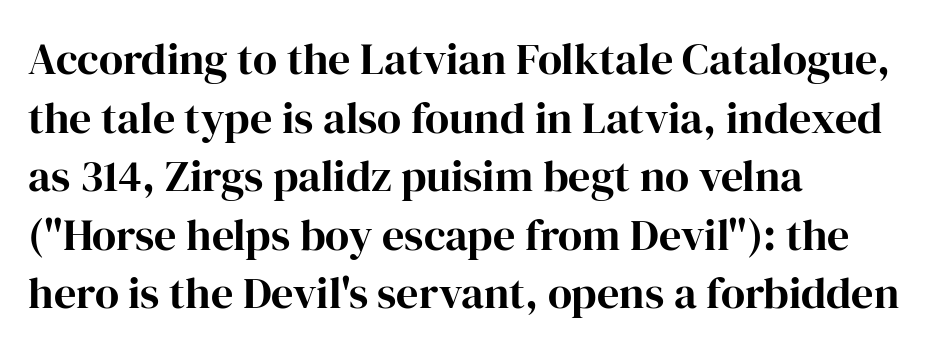
Baseline-to-baseline distance is the conventional proportion of letter height. Standard letterfit; no display-style spreading of the glyphs. Tall strokes in this sample are plumb rather than angled. No word sits above an underline. Character widths vary here, with narrow letters taking less room than wide ones. These lines stack with their left ends in a neat column.
